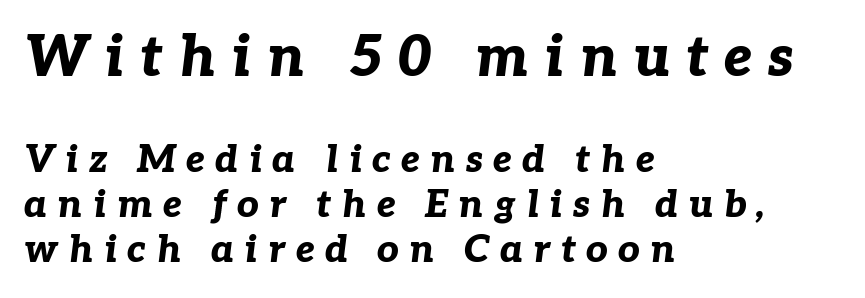
Every character sits at an angle, as italics do. Descenders hang freely into open space. The earlier block is typeset at a bigger size than the later block. The passage is arranged the way most books set body copy — flush left. Proportional: the letters do not fall into vertical columns. The sample has been set heavy, in full bold.
